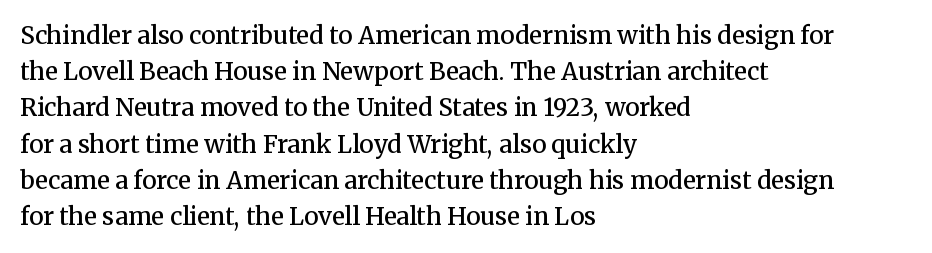
Quick note: not italic, upright. The baseline area is clear. Short and long lines alike share a common starting point at left. Students, observe: this is what conventionally led text looks like.
